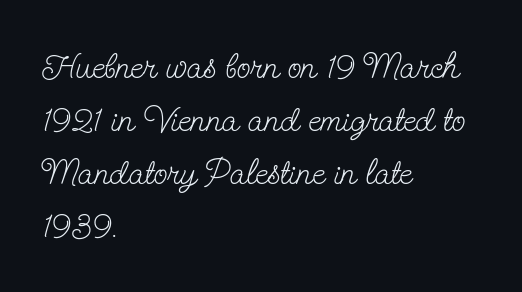
Q: Is the text bold? A: No.
Q: Is the text italic (slanted)? A: Yes.
Q: Is the typeface a serif or a sans-serif typeface? A: Serif.
Q: Is the text underlined? A: No.
Q: How is the paragraph aligned? A: Left-aligned.
Q: Is the spacing between letters normal or unusually wide? A: Normal.
Q: Is the spacing between lines tight, normal or loose? A: Normal.
Q: Width (condensed, normal, or wide)? A: Condensed.
Q: Stroke contrast? A: Low.
Q: x-height? A: Small.
Q: Monospaced? A: No.
